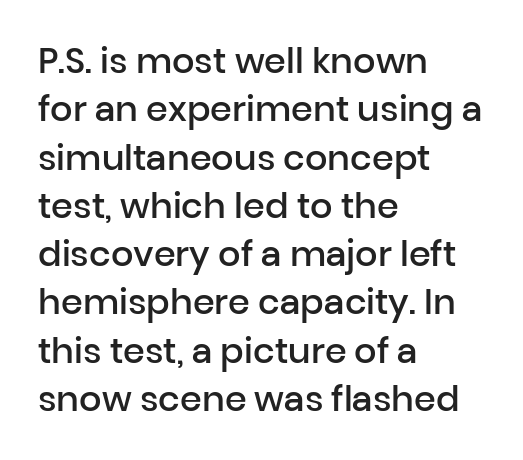
These lines were composed using upright roman letters. The space beneath each line is pristine and unruled. Teacher's note: observe the even left margin — that is flush-left alignment. These lines are composed in type without serifs. Stems and bowls a touch heavier than normal — semibold.
